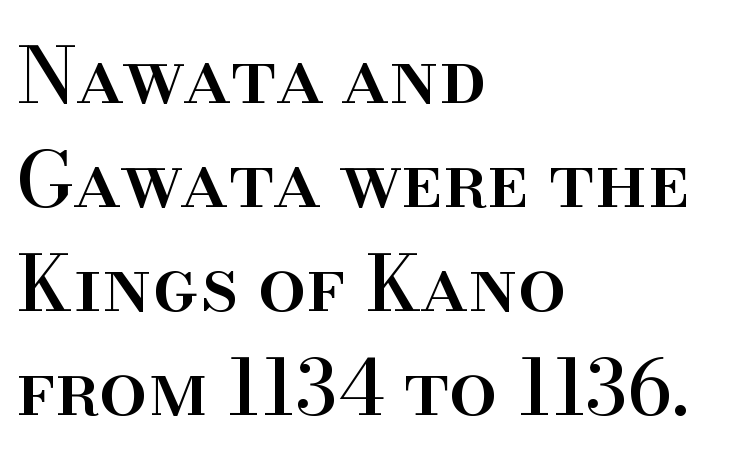
Q: Is the text italic (slanted)? A: No, it is upright.
Q: Is the typeface a serif or a sans-serif typeface? A: Serif.
Q: Is the text underlined? A: No.
Q: How is the paragraph aligned? A: Left-aligned.
Q: Is the spacing between letters normal or unusually wide? A: Normal.
Q: Is the spacing between lines tight, normal or loose? A: Normal.
Q: Width (condensed, normal, or wide)? A: Normal.
Q: Stroke contrast? A: High.
Q: x-height? A: Small.
Q: Monospaced? A: No.
